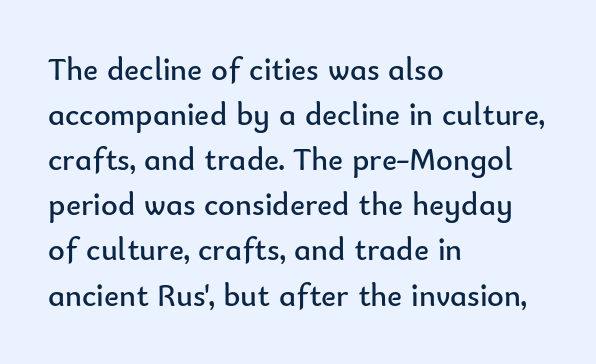
The image shows 32 px regular-weight sans-serif type, upright; set left-aligned, normal line spacing (1.41x), normal letter spacing, not underlined; low stroke contrast and a small x-height.
